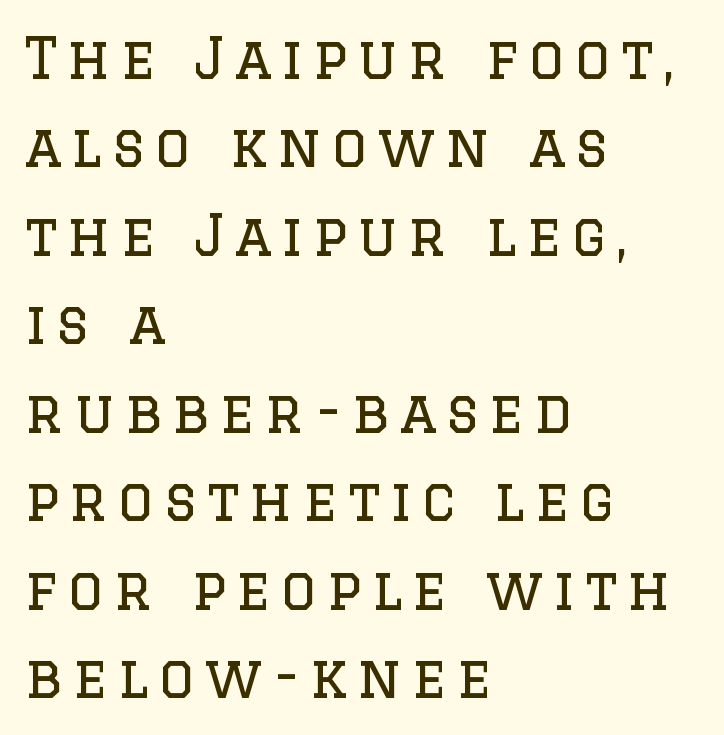
Only glyphs here, with clear space below each row. This block has exactly the height ordinary leading produces. Each stroke keeps to a modest, everyday thickness or less. The setting favours the left margin, as ordinary paragraphs usually do. Do the characters align in a grid? No, the font is proportional.
